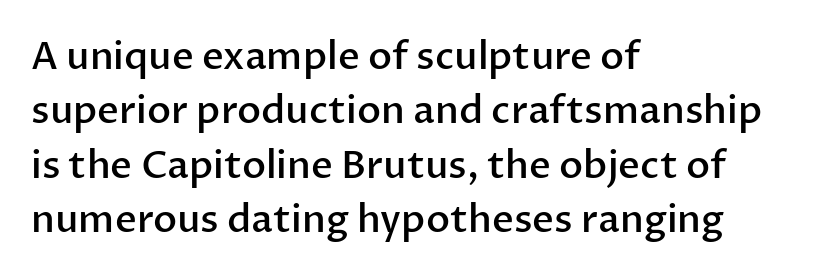
Q: Is the text bold? A: Semi-bold.
Q: Is the text italic (slanted)? A: No, it is upright.
Q: Is the typeface a serif or a sans-serif typeface? A: Sans-serif.
Q: Is the text underlined? A: No.
Q: How is the paragraph aligned? A: Left-aligned.
Q: Is the spacing between letters normal or unusually wide? A: Normal.
Q: Is the spacing between lines tight, normal or loose? A: Normal.
Q: Width (condensed, normal, or wide)? A: Normal.
Q: Stroke contrast? A: Low.
Q: x-height? A: Medium.
Q: Monospaced? A: No.
